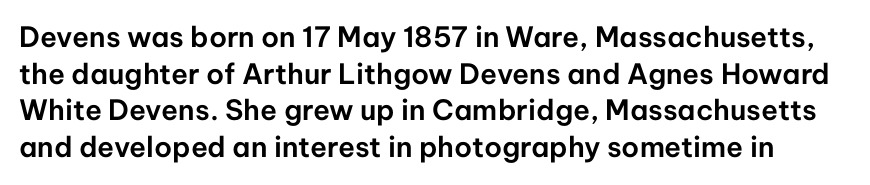
Q: Is the text italic (slanted)? A: No, it is upright.
Q: Is the typeface a serif or a sans-serif typeface? A: Sans-serif.
Q: Is the text underlined? A: No.
Q: Is the spacing between letters normal or unusually wide? A: Normal.
Q: Is the spacing between lines tight, normal or loose? A: Normal.
Q: Width (condensed, normal, or wide)? A: Normal.
Q: Stroke contrast? A: Low.
Q: x-height? A: Medium.
Q: Monospaced? A: No.
